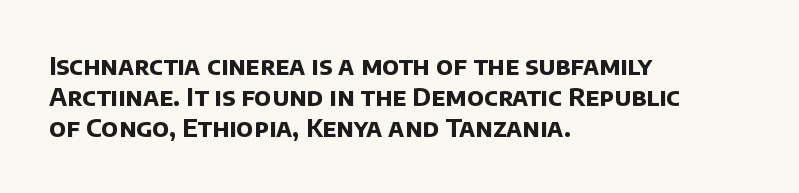
The image shows 25 px bold type; set left-aligned, normal line spacing (1.25x), normal letter spacing, not underlined.
